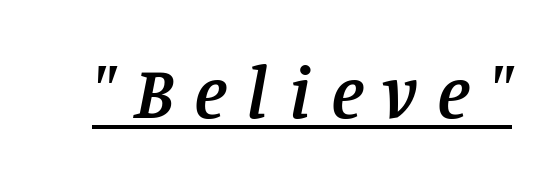
Q: Is the text bold? A: Semi-bold.
Q: Is the text italic (slanted)? A: Yes, it leans right by about 11 degrees.
Q: Is the typeface a serif or a sans-serif typeface? A: Serif.
Q: Is the text underlined? A: Yes.
Q: Is the spacing between letters normal or unusually wide? A: Unusually wide.
Q: Width (condensed, normal, or wide)? A: Normal.
Q: Stroke contrast? A: Low.
Q: x-height? A: Large.
Q: Monospaced? A: No.
